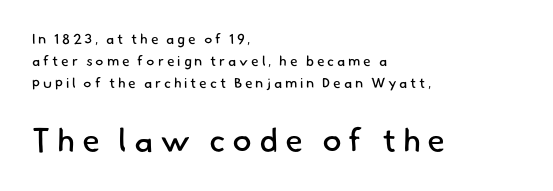
Q: Is the text bold? A: No.
Q: Is the typeface a serif or a sans-serif typeface? A: Sans-serif.
Q: Is the text underlined? A: No.
Q: How is the paragraph aligned? A: Left-aligned.
Q: Is the spacing between letters normal or unusually wide? A: Unusually wide.
Q: Is the spacing between lines tight, normal or loose? A: Normal.
Q: Which block of text is set in a larger size, the first (top) or the second (bottom)? A: The second (bottom) one.
Q: Width (condensed, normal, or wide)? A: Normal.
Q: Stroke contrast? A: Low.
Q: x-height? A: Small.
Q: Monospaced? A: No.
